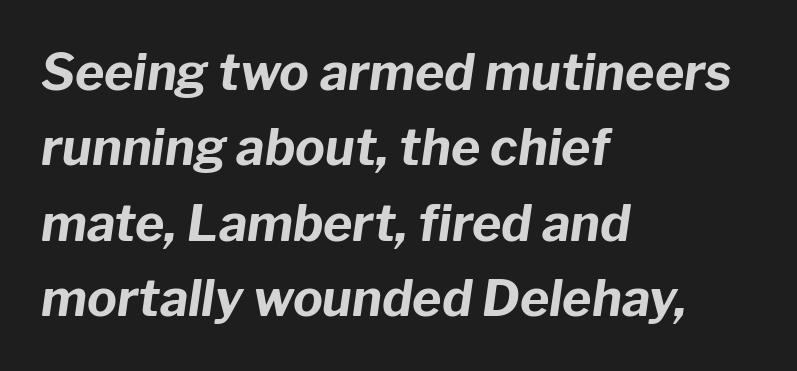
Q: Is the text bold? A: Yes.
Q: Is the text italic (slanted)? A: Yes, it leans right by about 8 degrees.
Q: Is the text underlined? A: No.
Q: How is the paragraph aligned? A: Left-aligned.
Q: Is the spacing between letters normal or unusually wide? A: Normal.
Q: Is the spacing between lines tight, normal or loose? A: Normal.
Q: Width (condensed, normal, or wide)? A: Normal.
Q: Stroke contrast? A: Low.
Q: x-height? A: Medium.
Q: Monospaced? A: No.
